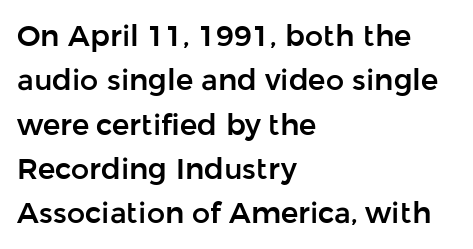
The image shows 29 px sans-serif type, upright; set left-aligned, normal line spacing (1.53x), normal letter spacing, not underlined; low stroke contrast and a medium x-height.
